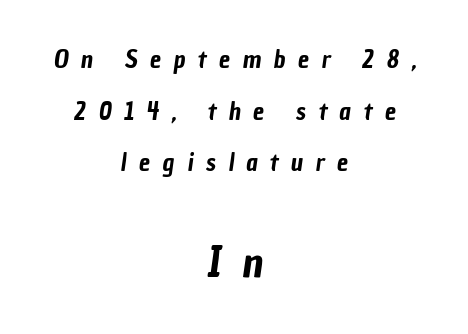
Characters follow at a spacing far wider than the type designer built in. Is the lower block the larger one? Yes — the lower block carries the bigger type. Reading down the column, the eye jumps a long way to each next line. If you folded the block vertically in half, each line would mirror itself in length. Rule under the text: the space is simply empty.
